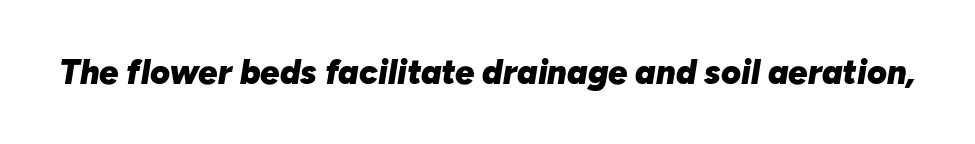
Tracking value appears to be zero — textbook default spacing. Observe the lean: these are italic letterforms. Students, this is bold: see how much ink each stroke carries. A typesetter would call this proportional, since set widths differ per character. Beneath every word, the page is bare.
